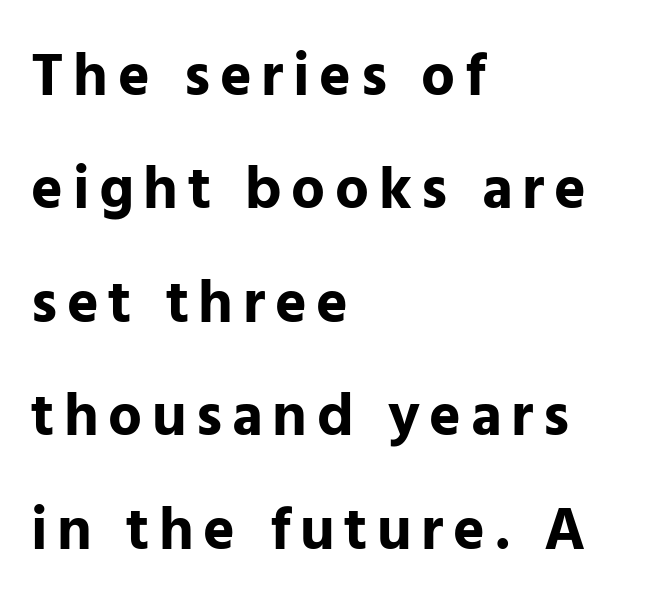
{"serif": "no", "italic": "no", "bold": "yes", "weight": "bold", "width": "normal", "stroke_contrast": "low", "x_height": "medium", "monospaced": "no", "underline": "no", "align": "left", "line_spacing_ratio": 1.89, "glyph_px": 60}
